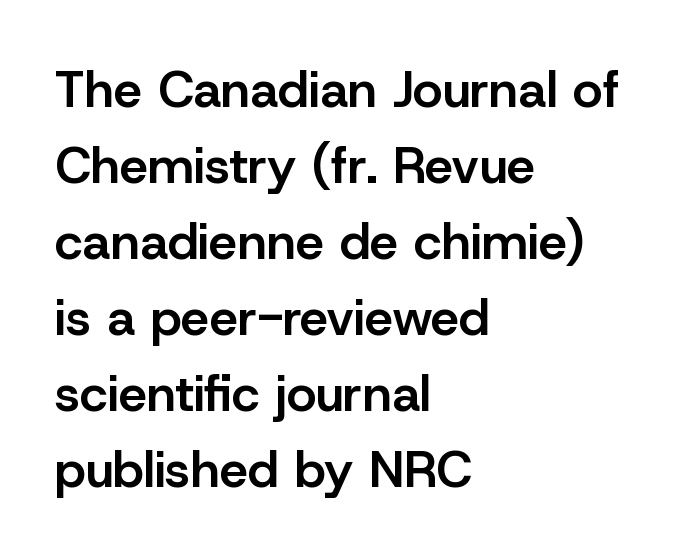
The face used here is a sans, in the tradition of grotesques and geometrics. Glyph-to-glyph distance matches everyday printed text. Quick note: underline off. The paragraph shown leans on its left margin. Summary of weight: moderately heavy, a semibold.
